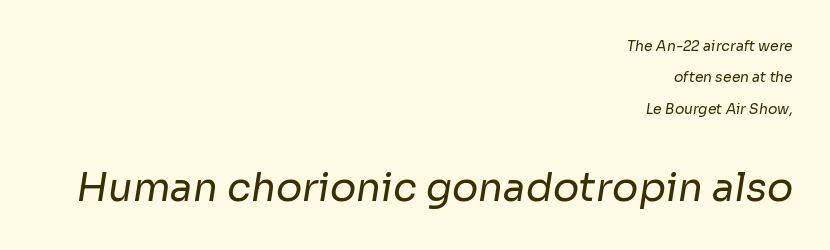
{"serif": "no", "bold": "no", "weight": "regular", "width": "normal", "stroke_contrast": "low", "x_height": "medium", "monospaced": "no", "underline": "no", "align": "right", "line_spacing": "loose", "line_spacing_ratio": 2.25, "letter_spacing": "normal", "letter_spacing_em": 0.0, "larger_block": "second", "size_ratio": 2.79, "glyph_px": 39}
